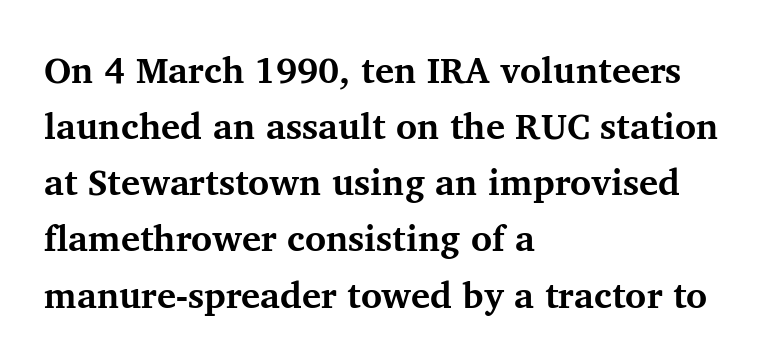
Q: Is the text bold? A: Yes.
Q: Is the text italic (slanted)? A: No, it is upright.
Q: Is the typeface a serif or a sans-serif typeface? A: Serif.
Q: Is the text underlined? A: No.
Q: How is the paragraph aligned? A: Left-aligned.
Q: Is the spacing between letters normal or unusually wide? A: Normal.
Q: Is the spacing between lines tight, normal or loose? A: Normal.
Q: Width (condensed, normal, or wide)? A: Normal.
Q: Stroke contrast? A: Medium.
Q: x-height? A: Medium.
Q: Monospaced? A: No.
